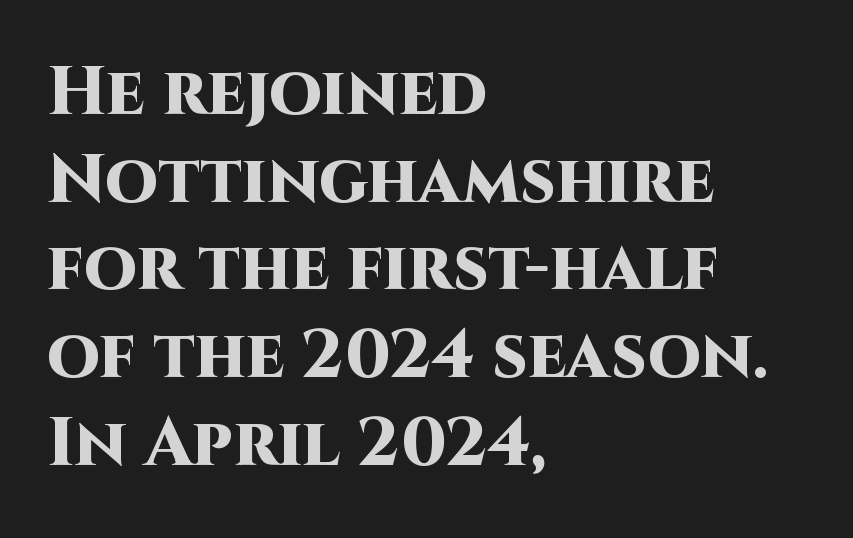
Q: Is the text bold? A: Yes.
Q: Is the text italic (slanted)? A: No, it is upright.
Q: Is the typeface a serif or a sans-serif typeface? A: Sans-serif.
Q: Is the text underlined? A: No.
Q: How is the paragraph aligned? A: Left-aligned.
Q: Is the spacing between letters normal or unusually wide? A: Normal.
Q: Is the spacing between lines tight, normal or loose? A: Normal.
Q: Width (condensed, normal, or wide)? A: Normal.
Q: Stroke contrast? A: High.
Q: x-height? A: Large.
Q: Monospaced? A: No.
